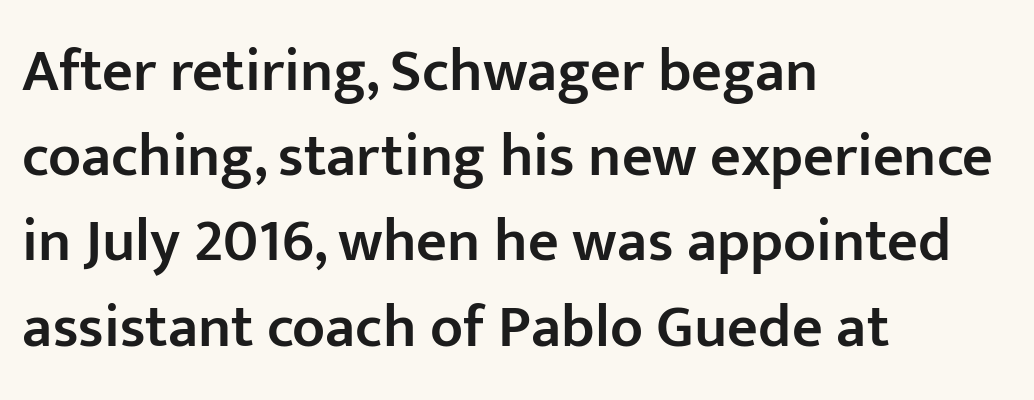
The image shows 60 px semibold sans-serif type, upright; set left-aligned, normal line spacing (1.42x), normal letter spacing, not underlined; low stroke contrast and a medium x-height.
